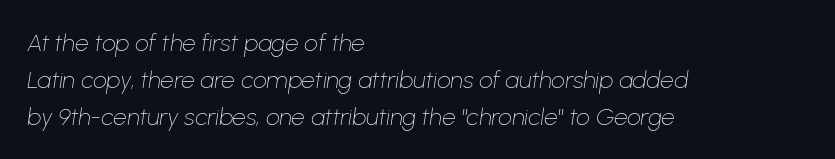
If you measured baseline to baseline, you'd find a middling distance. This rendering uses left alignment, leaving the right contour irregular. The font sits on the lighter half of the weight spectrum, regular included. Rendered with sloped, italic letterforms. Just letters on the line, the space beneath them empty. The gaps between neighbouring characters are ordinary and unremarkable.
